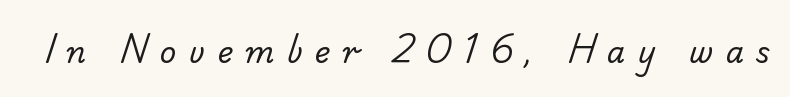
Q: Is the text bold? A: No.
Q: Is the typeface a serif or a sans-serif typeface? A: Sans-serif.
Q: Is the text underlined? A: No.
Q: Is the spacing between letters normal or unusually wide? A: Unusually wide.
Q: Width (condensed, normal, or wide)? A: Normal.
Q: Stroke contrast? A: Low.
Q: x-height? A: Small.
Q: Monospaced? A: No.
